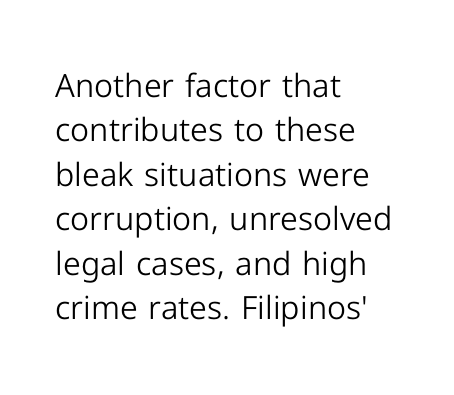
The image shows 32 px light sans-serif type, upright; set left-aligned, normal line spacing (1.39x), normal letter spacing, not underlined; low stroke contrast and a medium x-height.
